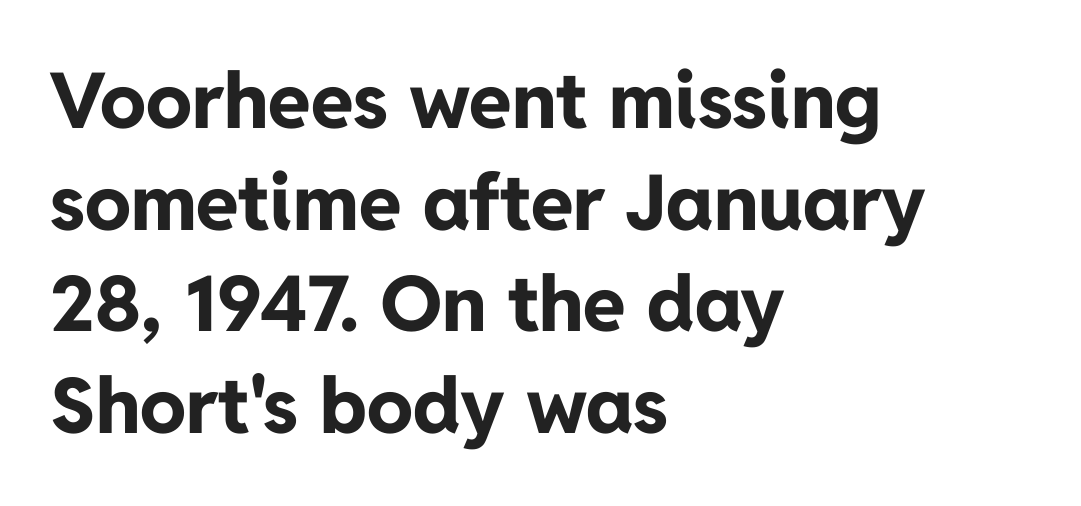
Q: Is the text bold? A: Yes.
Q: Is the text italic (slanted)? A: No, it is upright.
Q: Is the typeface a serif or a sans-serif typeface? A: Sans-serif.
Q: Is the text underlined? A: No.
Q: How is the paragraph aligned? A: Left-aligned.
Q: Is the spacing between letters normal or unusually wide? A: Normal.
Q: Is the spacing between lines tight, normal or loose? A: Normal.
Q: Width (condensed, normal, or wide)? A: Normal.
Q: Stroke contrast? A: Low.
Q: x-height? A: Medium.
Q: Monospaced? A: No.
